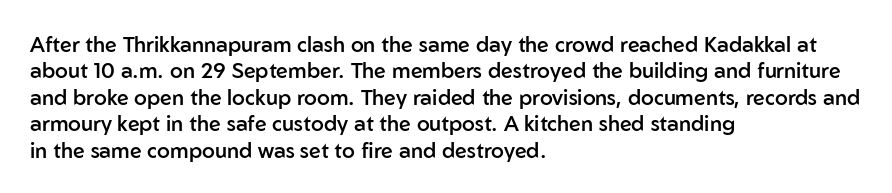
Q: Is the text bold? A: Semi-bold.
Q: Is the text italic (slanted)? A: No, it is upright.
Q: Is the text underlined? A: No.
Q: How is the paragraph aligned? A: Left-aligned.
Q: Is the spacing between letters normal or unusually wide? A: Normal.
Q: Is the spacing between lines tight, normal or loose? A: Normal.
